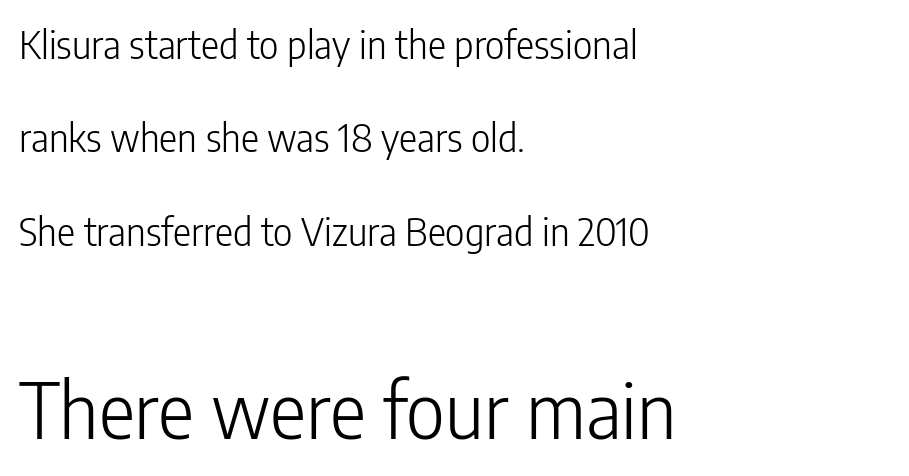
The image shows 76 px light, condensed sans-serif type, upright; set left-aligned, loose line spacing (2.46x), normal letter spacing, not underlined; the second (bottom) block is 2.0x larger; low stroke contrast and a medium x-height.
